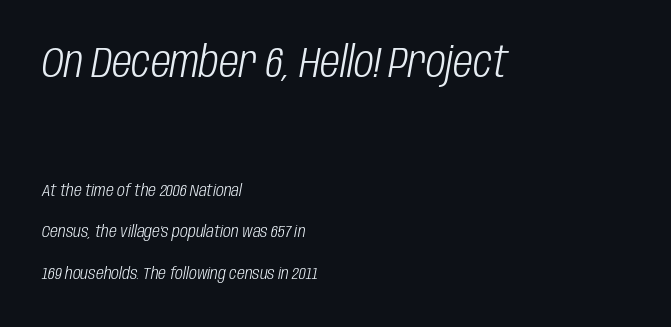
{"italic": "yes", "lean": "right", "slant_degrees": 10, "bold": "no", "weight": "light", "width": "condensed", "stroke_contrast": "low", "x_height": "large", "monospaced": "no", "underline": "no", "align": "left", "line_spacing": "loose", "line_spacing_ratio": 2.45, "letter_spacing": "normal", "letter_spacing_em": 0.0, "larger_block": "first", "size_ratio": 2.53, "glyph_px": 43}
